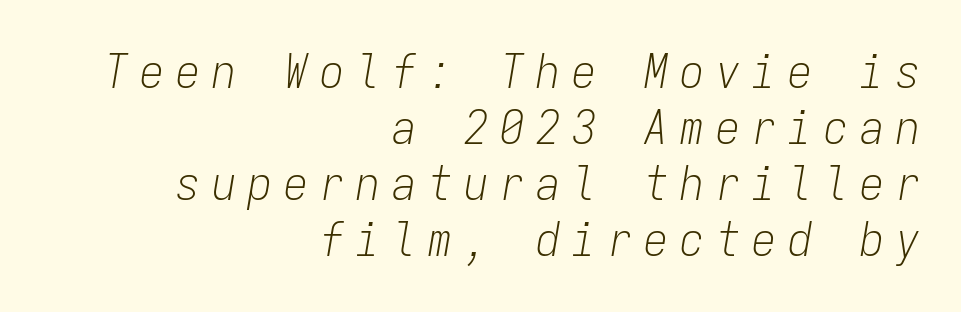
The image shows 48 px light, condensed type, italic (leaning right), monospaced; set right-aligned, line spacing 1.17x, unusually wide letter spacing (+0.25 em), not underlined; low stroke contrast and a medium x-height.
